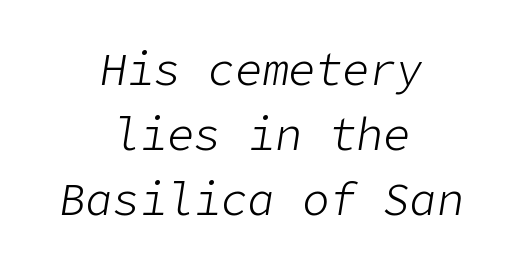
The image shows 45 px light type, italic (leaning right); set centered, normal line spacing (1.45x), normal letter spacing, not underlined; low stroke contrast and a medium x-height.
